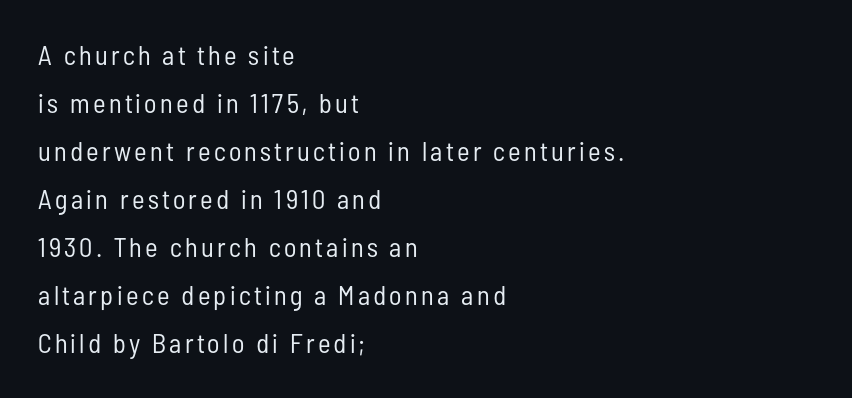
The specimen reads as upright at a glance. Weight: in the light-to-regular range. The passage is arranged the way most books set body copy — flush left. Bare-footed words on every line.
